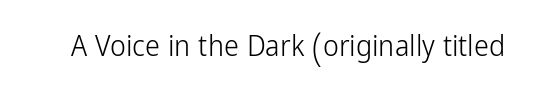
{"serif": "no", "italic": "no", "bold": "no", "weight": "light", "width": "condensed", "stroke_contrast": "low", "x_height": "medium", "monospaced": "no", "underline": "no", "letter_spacing": "normal", "letter_spacing_em": 0.0, "glyph_px": 30}
